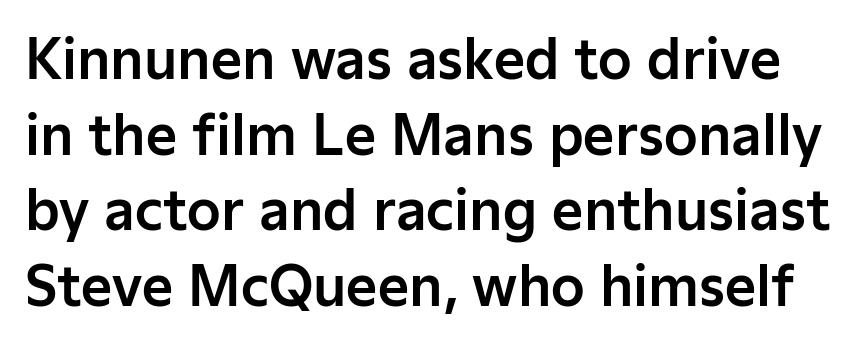
{"serif": "no", "italic": "no", "width": "normal", "stroke_contrast": "low", "x_height": "medium", "monospaced": "no", "underline": "no", "line_spacing": "normal", "line_spacing_ratio": 1.4, "letter_spacing": "normal", "letter_spacing_em": 0.0, "glyph_px": 54}
